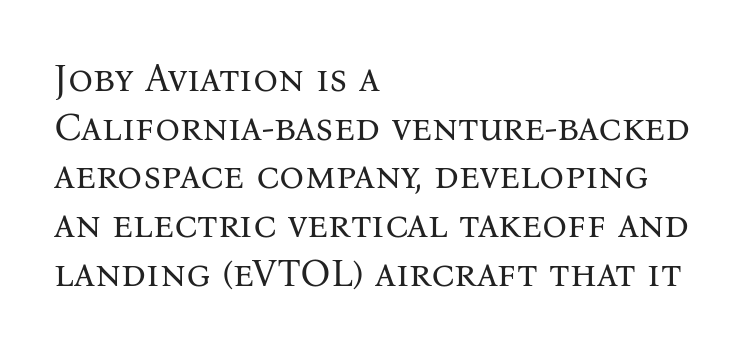
The image shows 39 px regular-weight serif type, upright; set left-aligned, normal line spacing (1.25x), normal letter spacing, not underlined; medium stroke contrast and a medium x-height.
